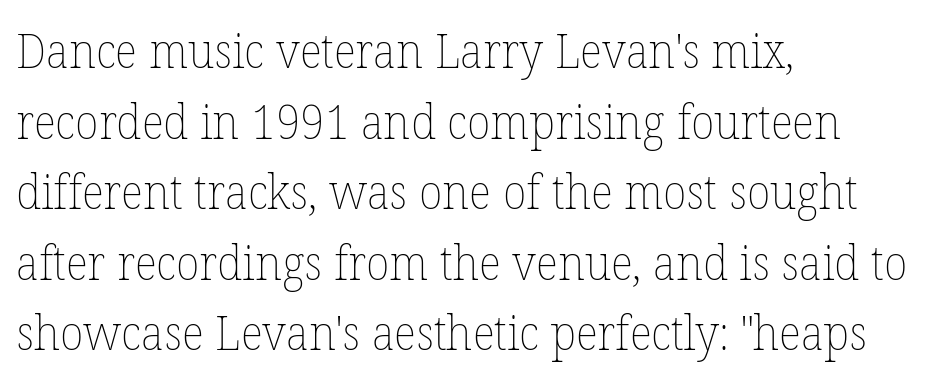
{"italic": "no", "bold": "no", "weight": "thin", "width": "normal", "stroke_contrast": "low", "x_height": "medium", "monospaced": "no", "underline": "no", "align": "left", "line_spacing": "normal", "line_spacing_ratio": 1.47, "letter_spacing": "normal", "letter_spacing_em": 0.0, "glyph_px": 48}
